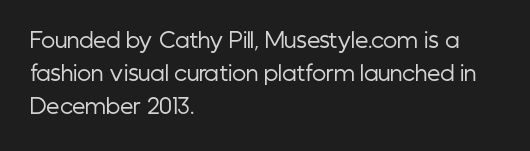
The image shows 21 px text type, upright; set left-aligned, normal line spacing (1.58x), normal letter spacing, not underlined.
